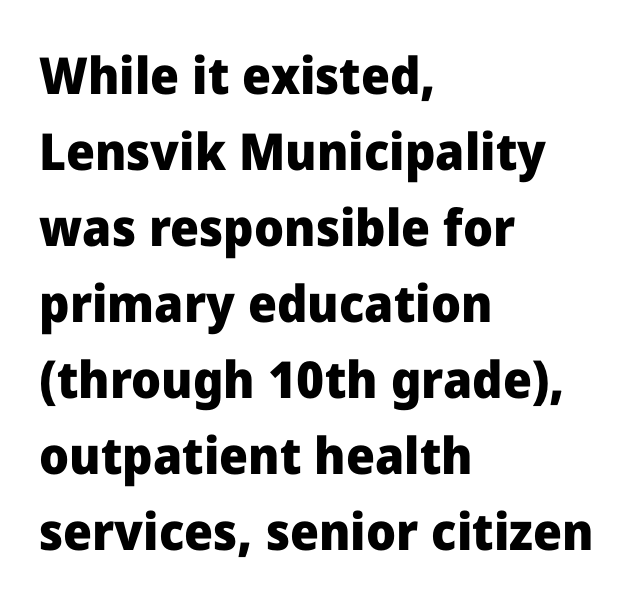
The image shows 51 px heavy sans-serif type, upright; set left-aligned, normal line spacing (1.49x), normal letter spacing, not underlined; low stroke contrast and a medium x-height.
